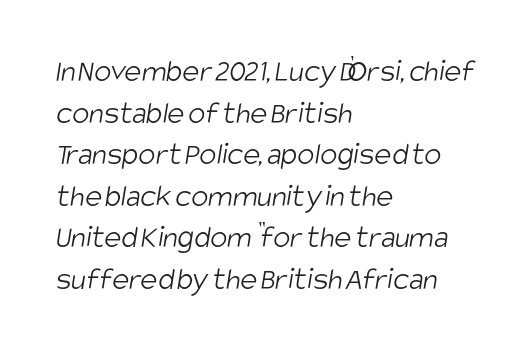
Q: Is the text bold? A: No.
Q: Is the typeface a serif or a sans-serif typeface? A: Sans-serif.
Q: Is the text underlined? A: No.
Q: How is the paragraph aligned? A: Left-aligned.
Q: Is the spacing between letters normal or unusually wide? A: Normal.
Q: Is the spacing between lines tight, normal or loose? A: Normal.
Q: Width (condensed, normal, or wide)? A: Condensed.
Q: Stroke contrast? A: Low.
Q: x-height? A: Large.
Q: Monospaced? A: No.
